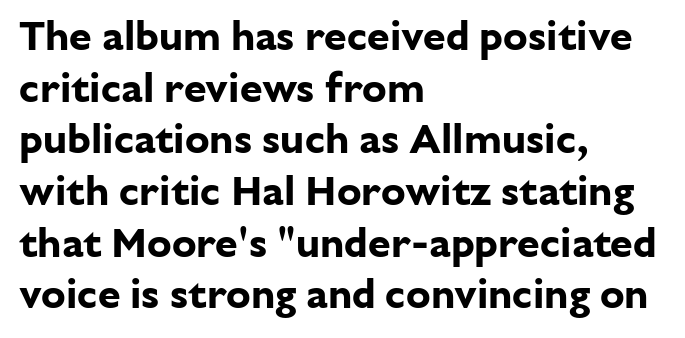
Q: Is the text bold? A: Yes.
Q: Is the text italic (slanted)? A: No, it is upright.
Q: Is the typeface a serif or a sans-serif typeface? A: Sans-serif.
Q: Is the text underlined? A: No.
Q: How is the paragraph aligned? A: Left-aligned.
Q: Is the spacing between letters normal or unusually wide? A: Normal.
Q: Is the spacing between lines tight, normal or loose? A: Normal.
Q: Width (condensed, normal, or wide)? A: Normal.
Q: Stroke contrast? A: Low.
Q: x-height? A: Medium.
Q: Monospaced? A: No.
